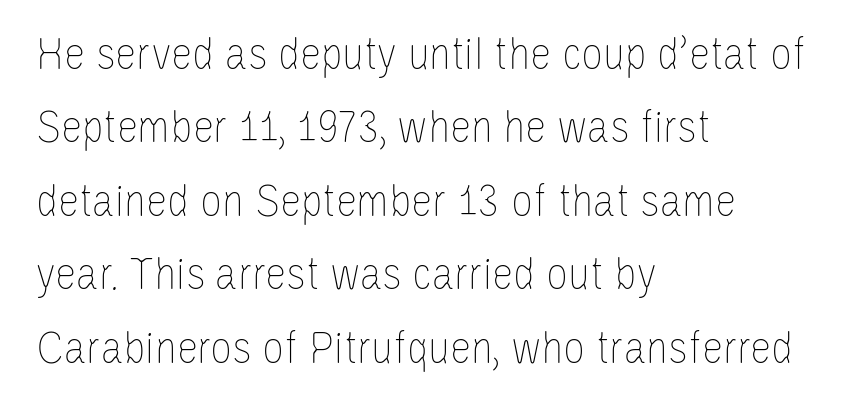
{"italic": "no", "bold": "no", "weight": "thin", "width": "condensed", "stroke_contrast": "low", "x_height": "large", "monospaced": "no", "underline": "no", "align": "left", "line_spacing": "normal", "line_spacing_ratio": 1.53, "letter_spacing": "normal", "letter_spacing_em": 0.0, "glyph_px": 48}
